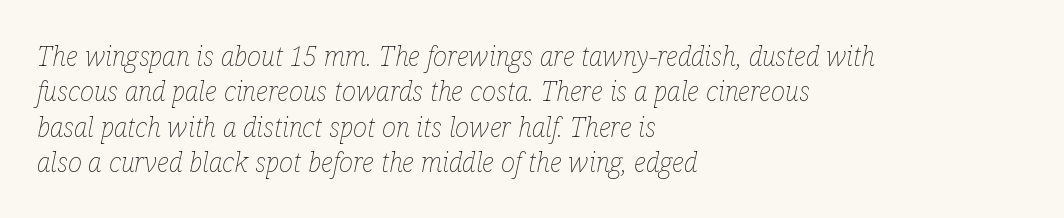
{"italic": "yes", "lean": "right", "slant_degrees": 12, "bold": "no", "underline": "no", "align": "left", "line_spacing": "normal", "line_spacing_ratio": 1.31, "letter_spacing": "normal", "letter_spacing_em": 0.0, "glyph_px": 27}
